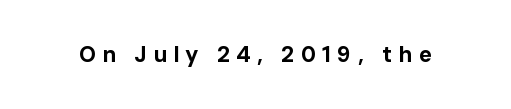
Q: Is the text bold? A: Yes.
Q: Is the text italic (slanted)? A: No, it is upright.
Q: Is the text underlined? A: No.
Q: Is the spacing between letters normal or unusually wide? A: Unusually wide.
